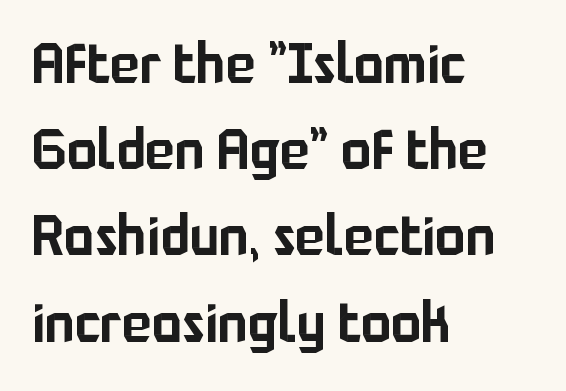
Q: Is the text italic (slanted)? A: No, it is upright.
Q: Is the typeface a serif or a sans-serif typeface? A: Sans-serif.
Q: Is the text underlined? A: No.
Q: How is the paragraph aligned? A: Left-aligned.
Q: Is the spacing between letters normal or unusually wide? A: Normal.
Q: Is the spacing between lines tight, normal or loose? A: Normal.
Q: Width (condensed, normal, or wide)? A: Normal.
Q: Stroke contrast? A: Low.
Q: x-height? A: Medium.
Q: Monospaced? A: No.
